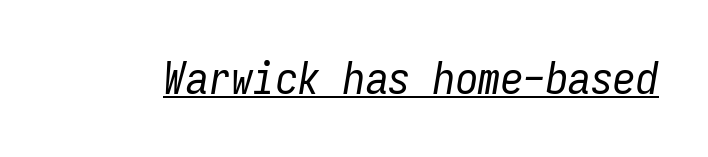
Q: Is the text bold? A: No.
Q: Is the text italic (slanted)? A: Yes, it leans right by about 9 degrees.
Q: Is the text underlined? A: Yes.
Q: Is the spacing between letters normal or unusually wide? A: Normal.
Q: Width (condensed, normal, or wide)? A: Condensed.
Q: Stroke contrast? A: Low.
Q: x-height? A: Medium.
Q: Monospaced? A: Yes.
